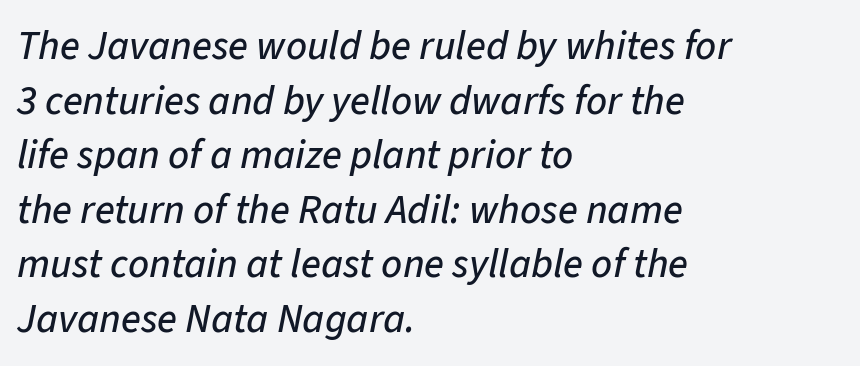
{"italic": "yes", "lean": "right", "slant_degrees": 11, "width": "normal", "stroke_contrast": "low", "x_height": "medium", "monospaced": "no", "underline": "no", "align": "left", "line_spacing": "normal", "line_spacing_ratio": 1.33, "letter_spacing": "normal", "letter_spacing_em": 0.0, "glyph_px": 41}
